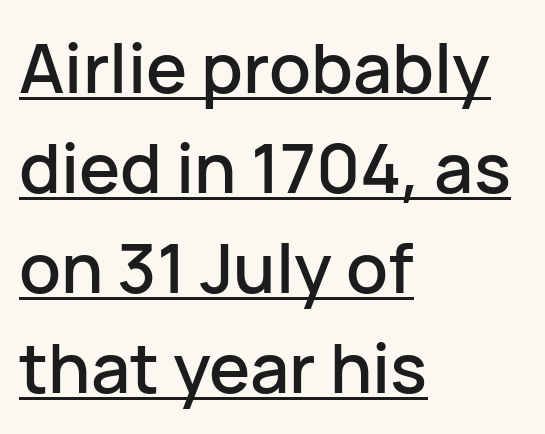
{"serif": "no", "italic": "no", "width": "normal", "stroke_contrast": "low", "x_height": "medium", "monospaced": "no", "underline": "yes", "align": "left", "line_spacing": "normal", "line_spacing_ratio": 1.45, "letter_spacing": "normal", "letter_spacing_em": 0.0, "glyph_px": 69}
